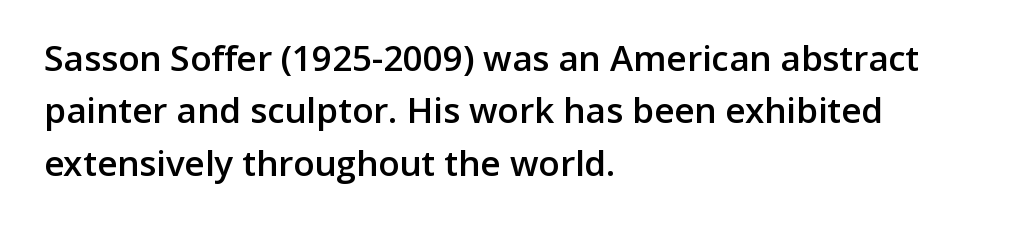
The image shows 35 px semibold sans-serif type, upright; set left-aligned, normal line spacing (1.5x), normal letter spacing, not underlined; low stroke contrast and a medium x-height.
